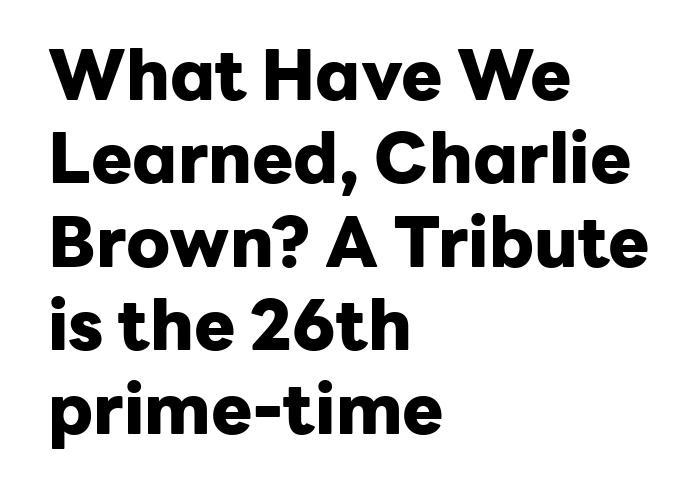
Q: Is the text bold? A: Yes.
Q: Is the text italic (slanted)? A: No, it is upright.
Q: Is the typeface a serif or a sans-serif typeface? A: Sans-serif.
Q: Is the text underlined? A: No.
Q: How is the paragraph aligned? A: Left-aligned.
Q: Is the spacing between letters normal or unusually wide? A: Normal.
Q: Width (condensed, normal, or wide)? A: Normal.
Q: Stroke contrast? A: Low.
Q: x-height? A: Medium.
Q: Monospaced? A: No.
